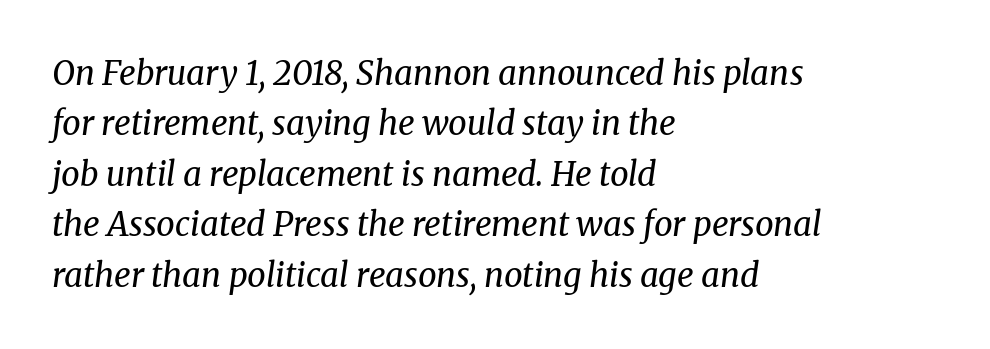
Type style note: has serifs. Descender tails drop into unmarked territory. Varying glyph widths throughout — classic text-font behaviour. The passage shown stacks its lines at a standard gap.
